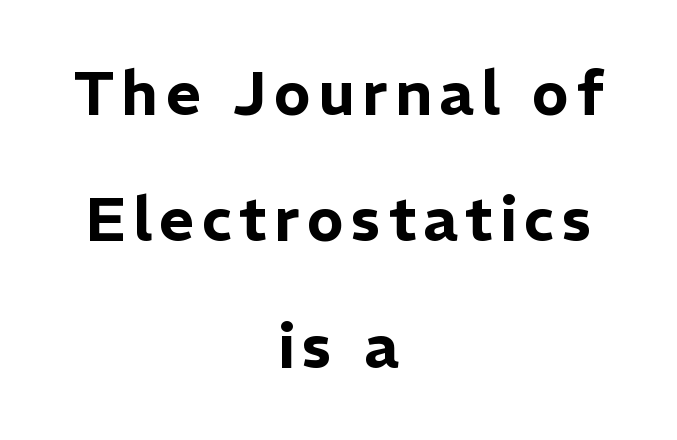
If you measured baseline to baseline, you'd find a long distance. Rendered with straight, roman letterforms. A typesetter would call this proportional, since set widths differ per character. Unmarked baselines from the first word to the last.
